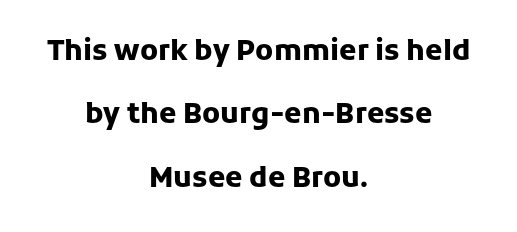
{"serif": "no", "italic": "no", "bold": "yes", "weight": "heavy", "width": "normal", "stroke_contrast": "low", "x_height": "medium", "monospaced": "no", "underline": "no", "align": "center", "line_spacing": "loose", "line_spacing_ratio": 2.26, "letter_spacing": "normal", "letter_spacing_em": 0.0, "glyph_px": 28}
